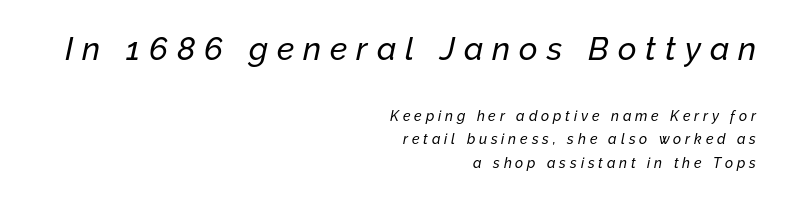
Q: Is the text italic (slanted)? A: Yes, it leans right by about 12 degrees.
Q: Is the text underlined? A: No.
Q: How is the paragraph aligned? A: Right-aligned.
Q: Is the spacing between letters normal or unusually wide? A: Unusually wide.
Q: Is the spacing between lines tight, normal or loose? A: Normal.
Q: Which block of text is set in a larger size, the first (top) or the second (bottom)? A: The first (top) one.
Q: Width (condensed, normal, or wide)? A: Normal.
Q: Stroke contrast? A: Low.
Q: x-height? A: Medium.
Q: Monospaced? A: No.
